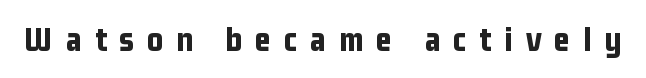
Does the lettering tilt? It doesn't — this is upright. The face used here is rendered with a markedly widened letterfit. Each letter keeps its own natural width here, so spacing adapts to shape. The baseline area is clear. The font family rendered here belongs to the sans-serif group.
